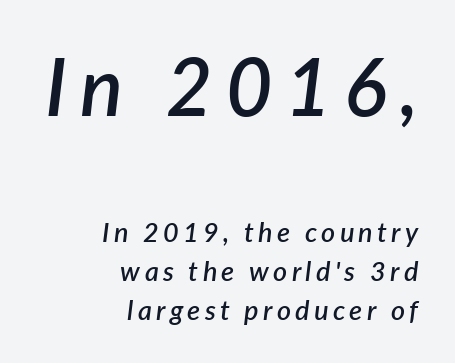
Q: Is the text bold? A: Semi-bold.
Q: Is the text italic (slanted)? A: Yes, it leans right by about 7 degrees.
Q: Is the text underlined? A: No.
Q: How is the paragraph aligned? A: Right-aligned.
Q: Is the spacing between lines tight, normal or loose? A: Normal.
Q: Which block of text is set in a larger size, the first (top) or the second (bottom)? A: The first (top) one.
Q: Width (condensed, normal, or wide)? A: Normal.
Q: Stroke contrast? A: Low.
Q: x-height? A: Medium.
Q: Monospaced? A: No.
